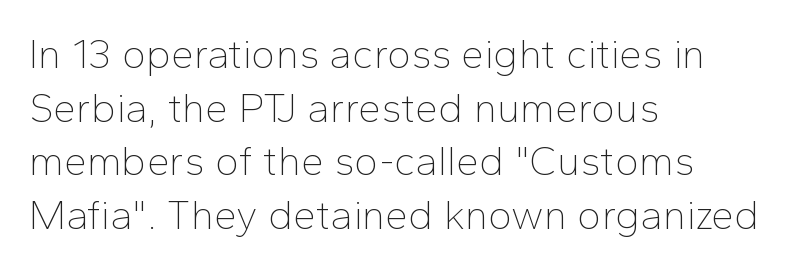
Q: Is the text bold? A: No.
Q: Is the text italic (slanted)? A: No, it is upright.
Q: Is the typeface a serif or a sans-serif typeface? A: Sans-serif.
Q: Is the text underlined? A: No.
Q: How is the paragraph aligned? A: Left-aligned.
Q: Is the spacing between letters normal or unusually wide? A: Normal.
Q: Is the spacing between lines tight, normal or loose? A: Normal.
Q: Width (condensed, normal, or wide)? A: Normal.
Q: Stroke contrast? A: Low.
Q: x-height? A: Medium.
Q: Monospaced? A: No.
